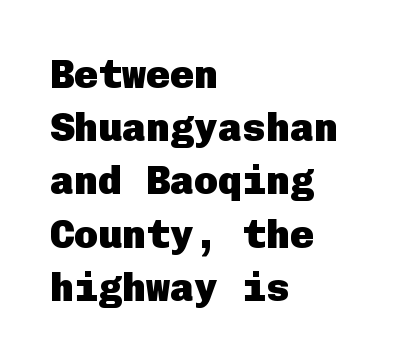
Q: Is the text bold? A: Yes.
Q: Is the text italic (slanted)? A: No, it is upright.
Q: Is the typeface a serif or a sans-serif typeface? A: Sans-serif.
Q: Is the text underlined? A: No.
Q: How is the paragraph aligned? A: Left-aligned.
Q: Is the spacing between letters normal or unusually wide? A: Normal.
Q: Is the spacing between lines tight, normal or loose? A: Normal.
Q: Width (condensed, normal, or wide)? A: Normal.
Q: Stroke contrast? A: Low.
Q: x-height? A: Medium.
